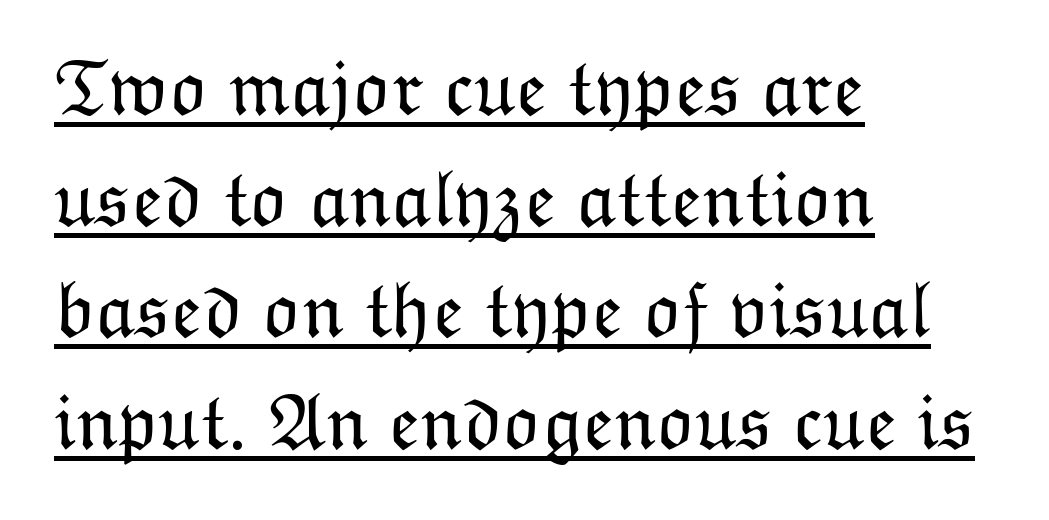
The image shows 80 px light type, upright; set left-aligned, normal line spacing (1.39x), normal letter spacing, underlined; low stroke contrast and a medium x-height.
